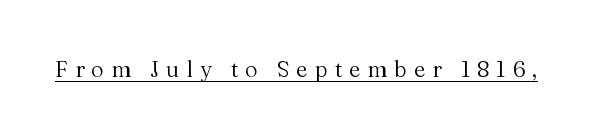
Q: Is the text bold? A: No.
Q: Is the text italic (slanted)? A: No, it is upright.
Q: Is the text underlined? A: Yes.
Q: Is the spacing between letters normal or unusually wide? A: Unusually wide.
